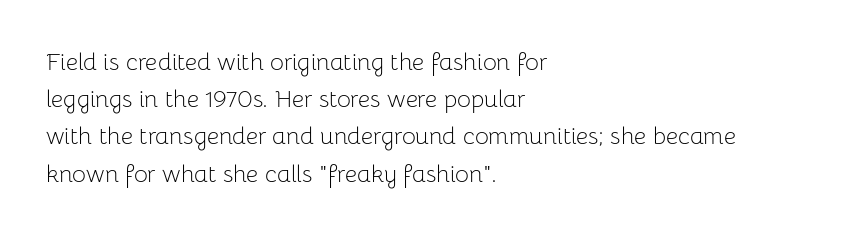
Q: Is the text bold? A: No.
Q: Is the text italic (slanted)? A: No, it is upright.
Q: Is the text underlined? A: No.
Q: How is the paragraph aligned? A: Left-aligned.
Q: Is the spacing between letters normal or unusually wide? A: Normal.
Q: Is the spacing between lines tight, normal or loose? A: Normal.
